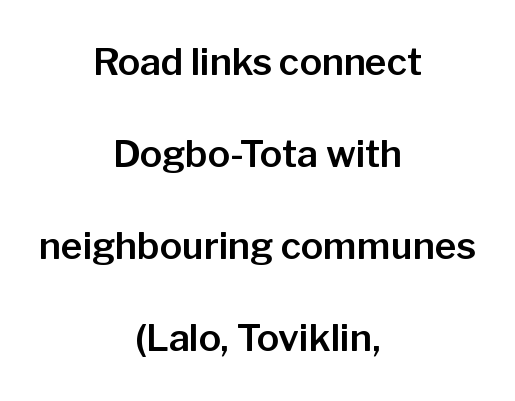
The image shows 37 px sans-serif type, upright; set centered, loose line spacing (2.49x), normal letter spacing, not underlined; low stroke contrast and a medium x-height.
